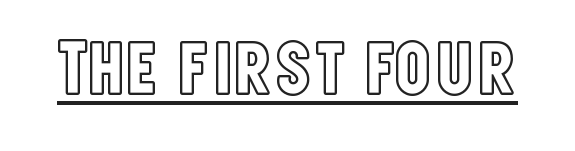
{"italic": "no", "width": "condensed", "x_height": "large", "monospaced": "no", "underline": "yes", "letter_spacing": "normal", "letter_spacing_em": 0.0, "glyph_px": 78}
